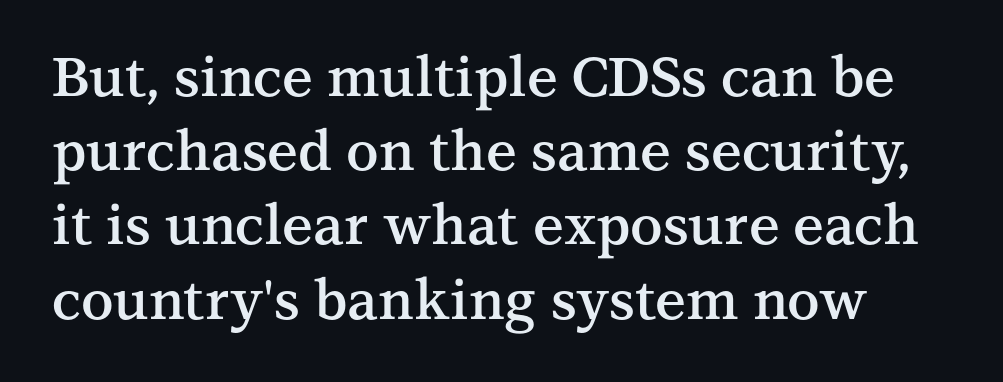
{"serif": "yes", "italic": "no", "bold": "semi", "weight": "semibold", "width": "normal", "stroke_contrast": "medium", "x_height": "medium", "monospaced": "no", "underline": "no", "line_spacing": "normal", "line_spacing_ratio": 1.35, "letter_spacing": "normal", "letter_spacing_em": 0.0, "glyph_px": 55}
